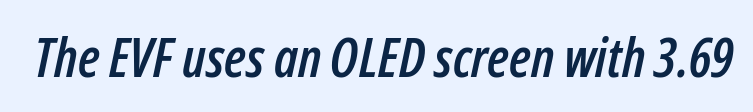
Q: Is the text italic (slanted)? A: Yes, it leans right by about 12 degrees.
Q: Is the text underlined? A: No.
Q: Is the spacing between letters normal or unusually wide? A: Normal.
Q: Width (condensed, normal, or wide)? A: Condensed.
Q: Stroke contrast? A: Low.
Q: x-height? A: Medium.
Q: Monospaced? A: No.
